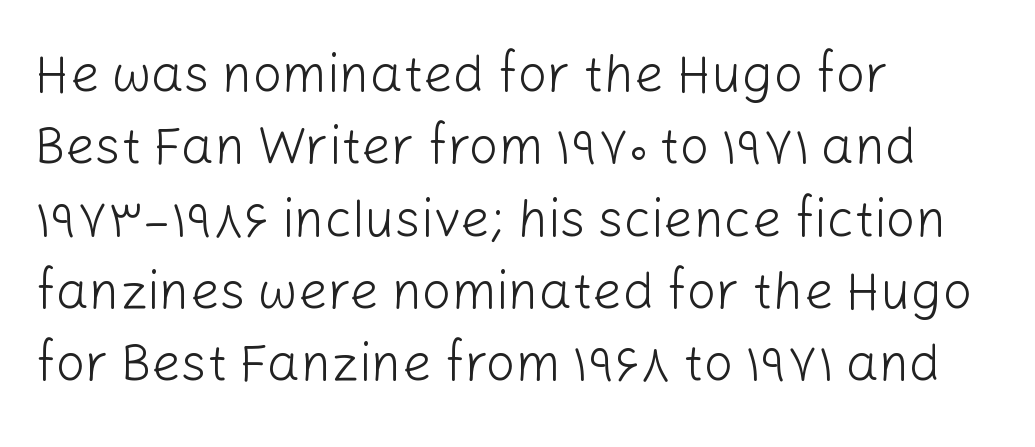
Q: Is the text bold? A: No.
Q: Is the text italic (slanted)? A: No, it is upright.
Q: Is the typeface a serif or a sans-serif typeface? A: Sans-serif.
Q: Is the text underlined? A: No.
Q: How is the paragraph aligned? A: Left-aligned.
Q: Is the spacing between letters normal or unusually wide? A: Normal.
Q: Is the spacing between lines tight, normal or loose? A: Normal.
Q: Width (condensed, normal, or wide)? A: Normal.
Q: Stroke contrast? A: Low.
Q: x-height? A: Medium.
Q: Monospaced? A: No.
